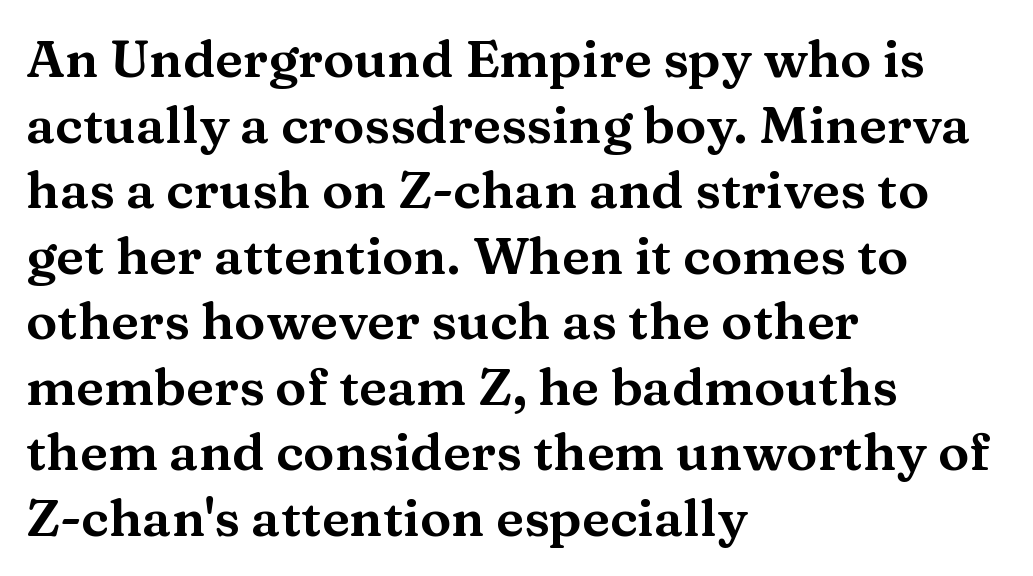
{"serif": "yes", "italic": "no", "width": "wide", "stroke_contrast": "medium", "x_height": "medium", "monospaced": "no", "underline": "no", "align": "left", "line_spacing": "normal", "line_spacing_ratio": 1.26, "letter_spacing": "normal", "letter_spacing_em": 0.0, "glyph_px": 52}
